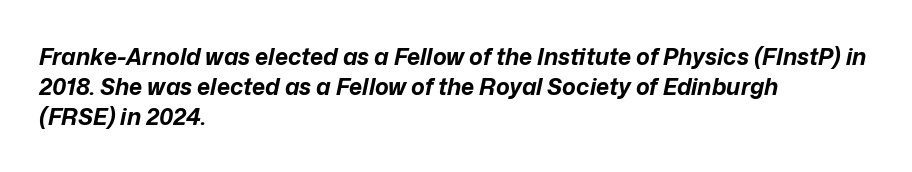
Q: Is the text bold? A: Yes.
Q: Is the text italic (slanted)? A: Yes, it leans right by about 12 degrees.
Q: Is the text underlined? A: No.
Q: How is the paragraph aligned? A: Left-aligned.
Q: Is the spacing between letters normal or unusually wide? A: Normal.
Q: Is the spacing between lines tight, normal or loose? A: Normal.
